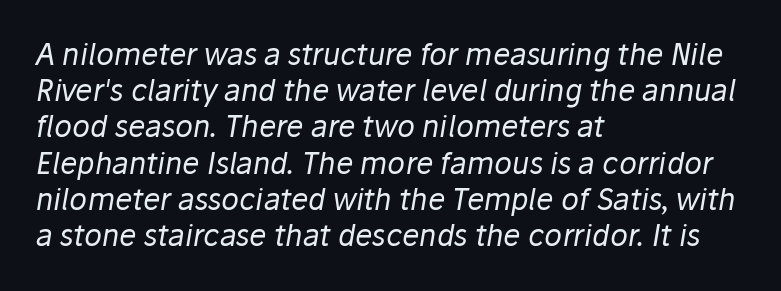
{"italic": "yes", "lean": "right", "slant_degrees": 10, "bold": "no", "weight": "regular", "width": "normal", "stroke_contrast": "low", "x_height": "medium", "monospaced": "no", "underline": "no", "align": "left", "line_spacing": "normal", "line_spacing_ratio": 1.25, "letter_spacing": "normal", "letter_spacing_em": 0.0, "glyph_px": 29}
